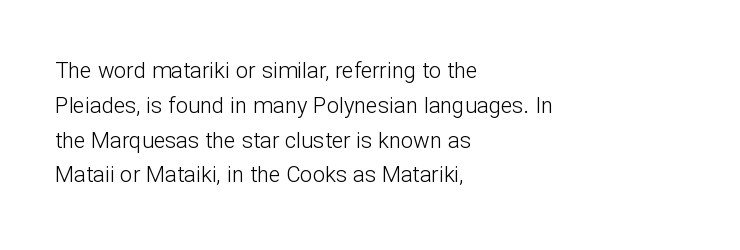
Q: Is the text bold? A: No.
Q: Is the text italic (slanted)? A: No, it is upright.
Q: Is the text underlined? A: No.
Q: How is the paragraph aligned? A: Left-aligned.
Q: Is the spacing between letters normal or unusually wide? A: Normal.
Q: Is the spacing between lines tight, normal or loose? A: Normal.
